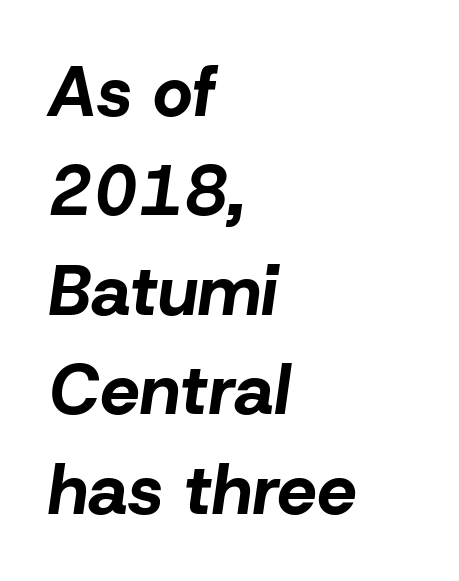
Q: Is the text bold? A: Yes.
Q: Is the text italic (slanted)? A: Yes, it leans right by about 8 degrees.
Q: Is the text underlined? A: No.
Q: How is the paragraph aligned? A: Left-aligned.
Q: Is the spacing between letters normal or unusually wide? A: Normal.
Q: Is the spacing between lines tight, normal or loose? A: Normal.
Q: Width (condensed, normal, or wide)? A: Normal.
Q: Stroke contrast? A: Low.
Q: x-height? A: Medium.
Q: Monospaced? A: No.
